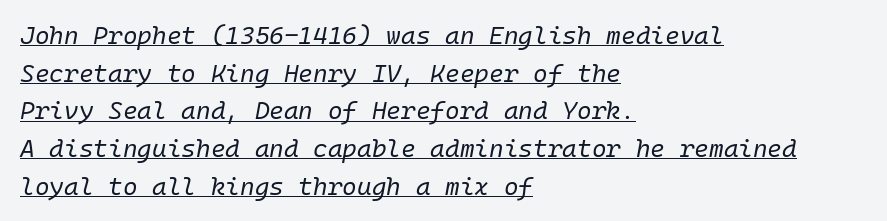
The image shows 25 px text type, italic (leaning right); set left-aligned, normal line spacing (1.51x), normal letter spacing, underlined.
